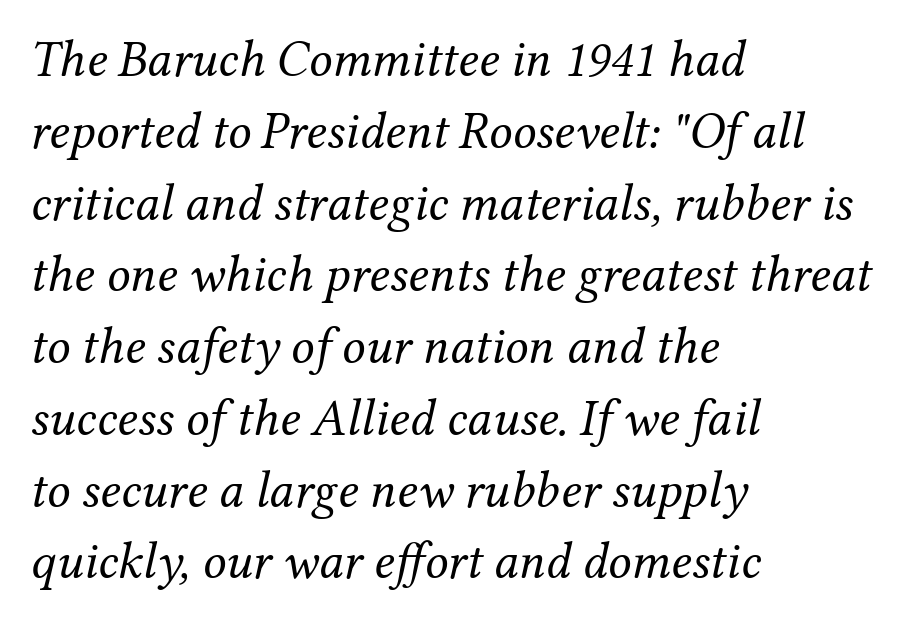
{"serif": "yes", "italic": "yes", "lean": "right", "slant_degrees": 12, "bold": "no", "weight": "regular", "width": "normal", "stroke_contrast": "medium", "x_height": "medium", "monospaced": "no", "underline": "no", "align": "left", "line_spacing": "normal", "line_spacing_ratio": 1.38, "letter_spacing": "normal", "letter_spacing_em": 0.0, "glyph_px": 52}
